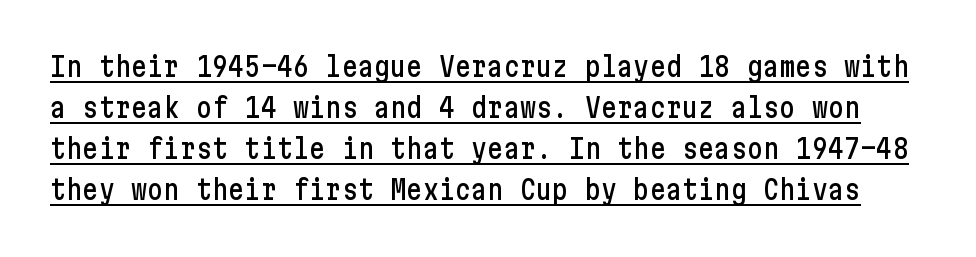
The image shows 27 px text type, upright; set normal line spacing (1.52x), normal letter spacing, underlined.
